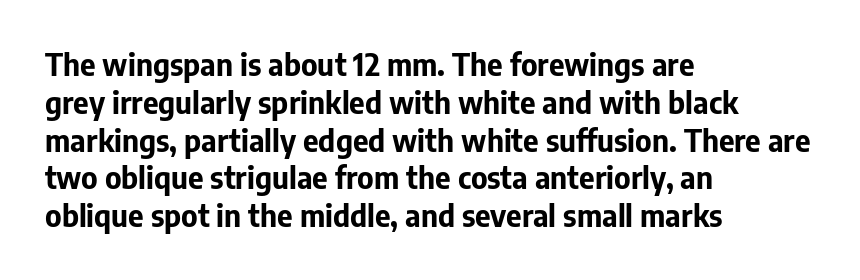
The image shows 30 px bold sans-serif type, upright; set left-aligned, normal line spacing (1.26x), normal letter spacing, not underlined; low stroke contrast and a medium x-height.
